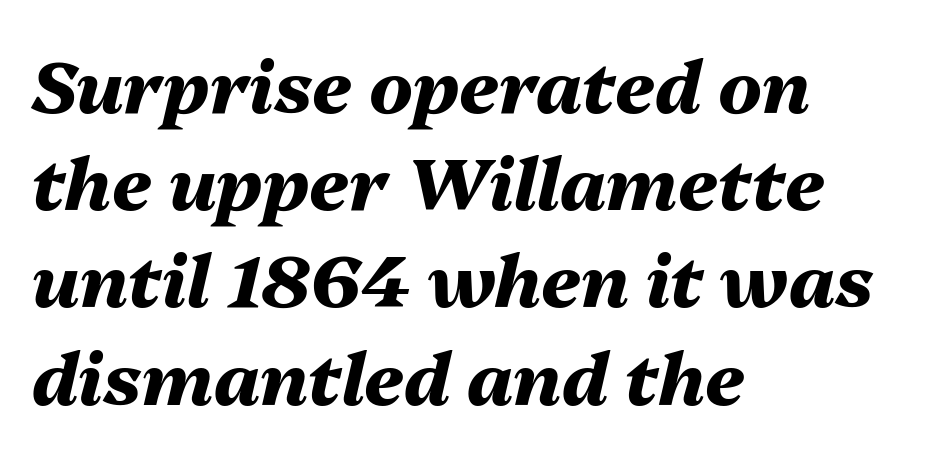
Clear beneath every line of the passage. The letters sit at their default tracking, neither squeezed nor spread. Tall strokes in this sample are angled rather than plumb. The passage is arranged the way most books set body copy — flush left.
